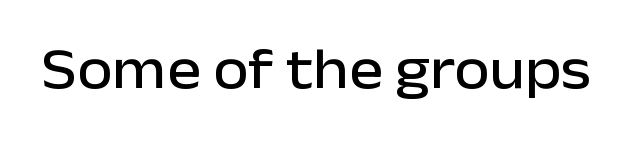
{"serif": "no", "italic": "no", "width": "normal", "stroke_contrast": "low", "x_height": "medium", "monospaced": "no", "underline": "no", "letter_spacing": "normal", "letter_spacing_em": 0.0, "glyph_px": 57}
